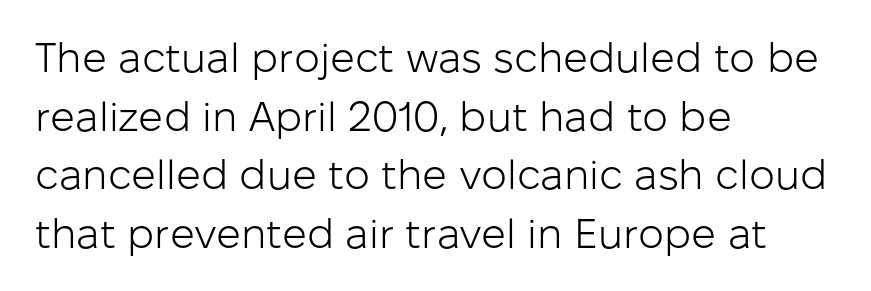
When letters stand straight like this, we call the style roman or upright. A quiet, ordinary-to-light weight characterises the typeface. The designer went with a sans here, leaving each stem footless. How are the letters spaced? Ordinarily, with no added tracking. What's the leading like? Ordinary, nothing unusual.
